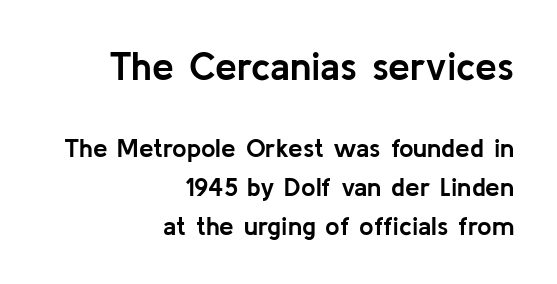
{"serif": "no", "italic": "no", "bold": "yes", "weight": "semibold", "width": "normal", "stroke_contrast": "low", "x_height": "medium", "monospaced": "no", "underline": "no", "align": "right", "line_spacing": "normal", "line_spacing_ratio": 1.49, "letter_spacing": "normal", "letter_spacing_em": 0.0, "larger_block": "first", "size_ratio": 1.5, "glyph_px": 39}
